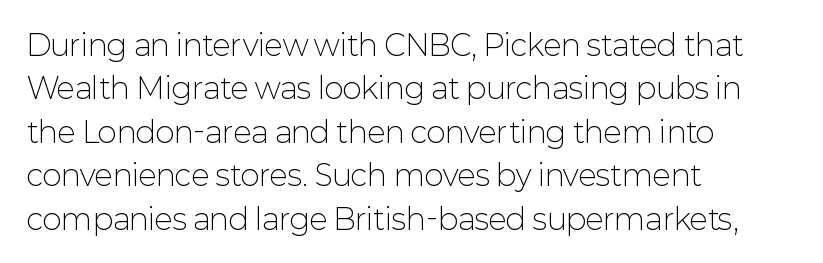
These glyphs show unthickened strokes, regular width or finer. Check where the strokes stop: nothing finishes them off — pure sans. Is this a fixed-width face? No — the glyphs have proportional, varying widths. Horizontally, the lines are justified to the leading edge only. Descenders are the only things crossing below the line.
